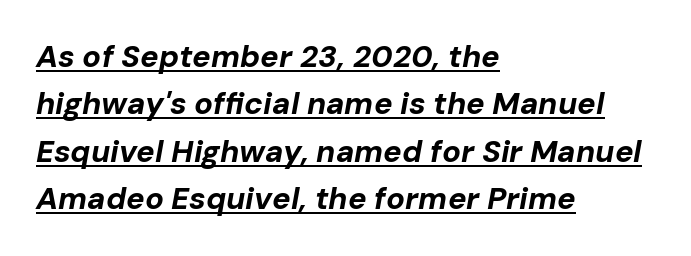
{"italic": "yes", "lean": "right", "slant_degrees": 10, "bold": "yes", "weight": "bold", "width": "normal", "stroke_contrast": "low", "x_height": "medium", "monospaced": "no", "underline": "yes", "align": "left", "line_spacing": "normal", "line_spacing_ratio": 1.53, "letter_spacing": "normal", "letter_spacing_em": 0.0, "glyph_px": 31}
